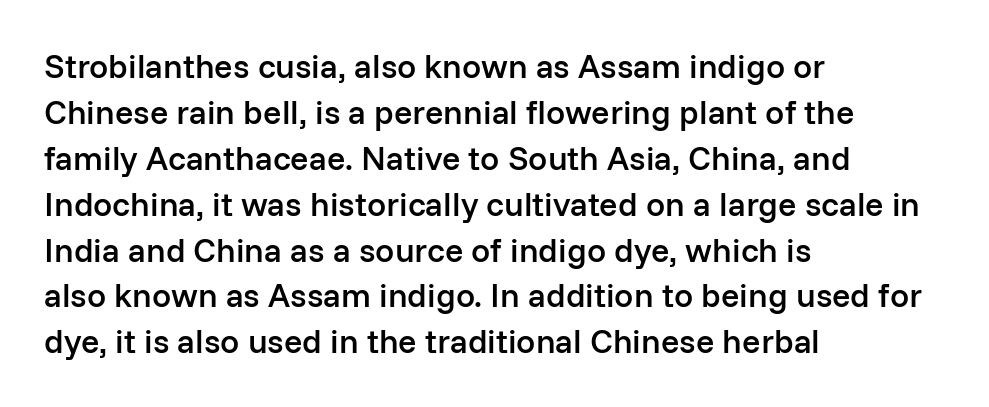
Q: Is the text bold? A: Semi-bold.
Q: Is the text italic (slanted)? A: No, it is upright.
Q: Is the typeface a serif or a sans-serif typeface? A: Sans-serif.
Q: Is the text underlined? A: No.
Q: How is the paragraph aligned? A: Left-aligned.
Q: Is the spacing between letters normal or unusually wide? A: Normal.
Q: Is the spacing between lines tight, normal or loose? A: Normal.
Q: Width (condensed, normal, or wide)? A: Normal.
Q: Stroke contrast? A: Low.
Q: x-height? A: Medium.
Q: Monospaced? A: No.
